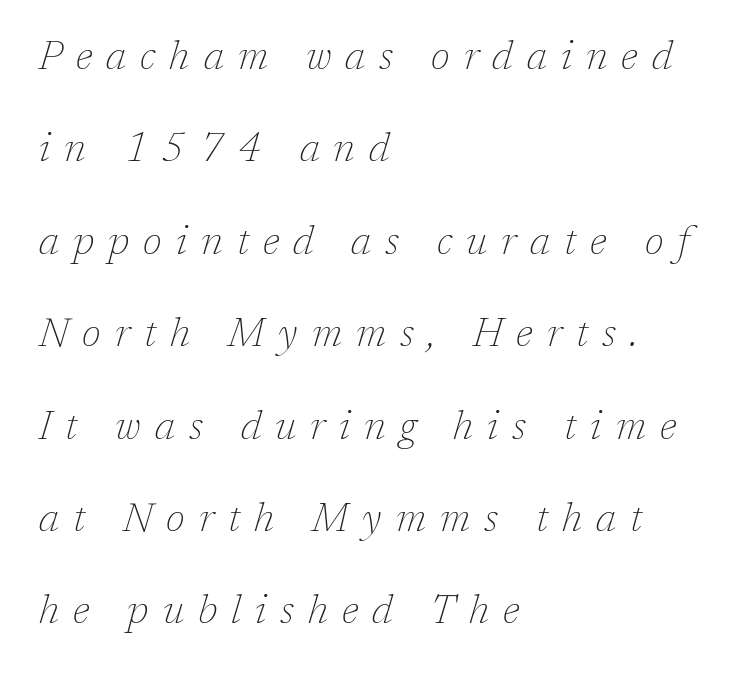
Stroke thickness stays within the range of a standard reading face or lighter. A great deal of white space separates one row of letters from the next. The line texture is sparse and dotted thanks to wide tracking. Type style note: has serifs. Descender tails drop into unmarked territory.
